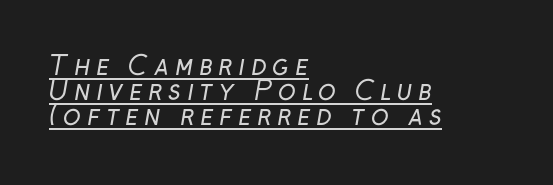
These lines have a slow, spaced-out rhythm from letter to letter. Like a heading marked for emphasis, these lines bear an underscore. A student would call this left alignment; a typographer would say flush left, rag right. Reading down the column, the eye jumps only a short way to each next line. Each stroke keeps to a modest, everyday thickness or less.
